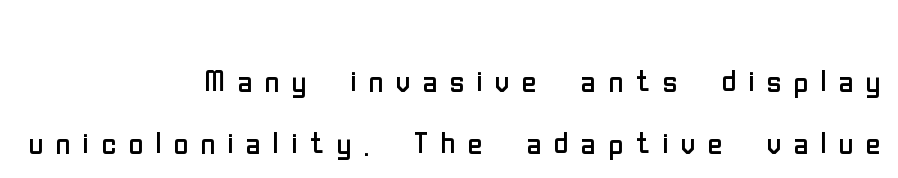
Q: Is the text bold? A: No.
Q: Is the text italic (slanted)? A: No, it is upright.
Q: Is the typeface a serif or a sans-serif typeface? A: Sans-serif.
Q: Is the text underlined? A: No.
Q: How is the paragraph aligned? A: Right-aligned.
Q: Is the spacing between letters normal or unusually wide? A: Unusually wide.
Q: Is the spacing between lines tight, normal or loose? A: Normal.
Q: Width (condensed, normal, or wide)? A: Condensed.
Q: Stroke contrast? A: Low.
Q: x-height? A: Medium.
Q: Monospaced? A: No.
